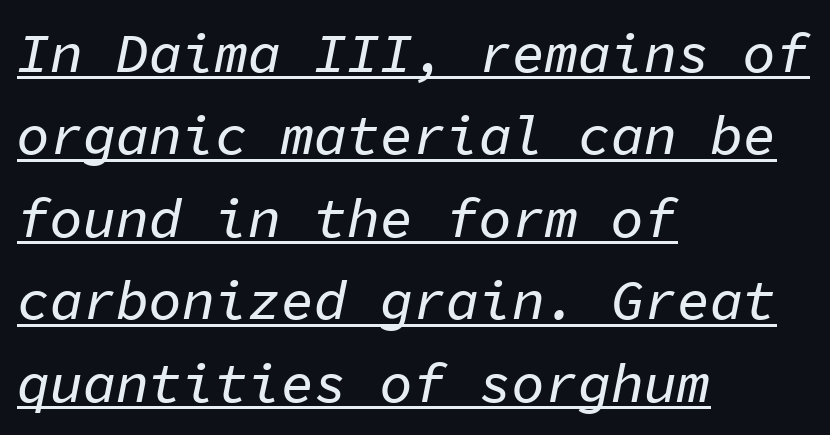
Q: Is the text italic (slanted)? A: Yes, it leans right by about 11 degrees.
Q: Is the text underlined? A: Yes.
Q: How is the paragraph aligned? A: Left-aligned.
Q: Is the spacing between letters normal or unusually wide? A: Normal.
Q: Is the spacing between lines tight, normal or loose? A: Normal.
Q: Width (condensed, normal, or wide)? A: Normal.
Q: Stroke contrast? A: Low.
Q: x-height? A: Medium.
Q: Monospaced? A: Yes.
